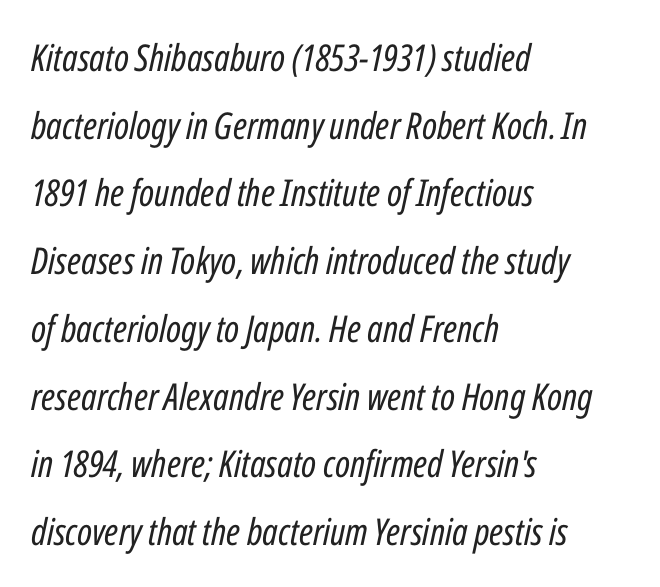
The image shows 37 px regular-weight, condensed type, italic (leaning right); set left-aligned, line spacing 1.83x, normal letter spacing, not underlined; low stroke contrast and a medium x-height.
